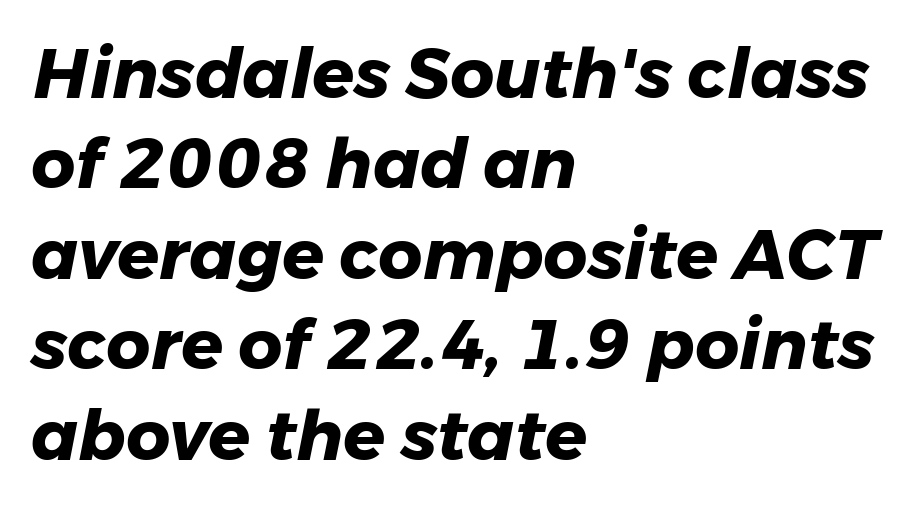
The image shows 69 px heavy type, italic (leaning right); set left-aligned, normal line spacing (1.31x), normal letter spacing, not underlined; low stroke contrast and a medium x-height.
